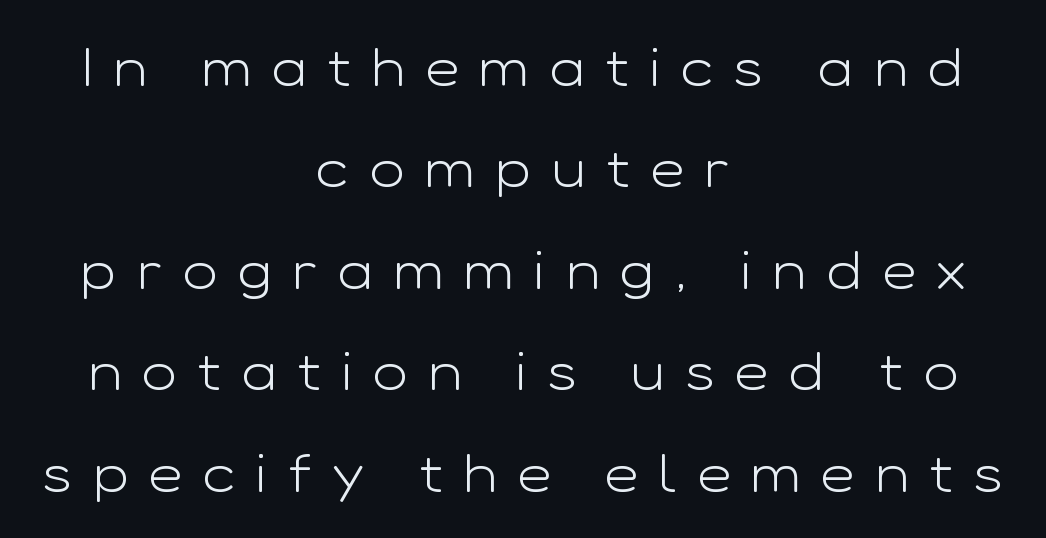
The image shows 52 px light, wide sans-serif type, upright; set centered, loose line spacing (1.95x), unusually wide letter spacing (+0.4 em), not underlined; low stroke contrast and a medium x-height.
